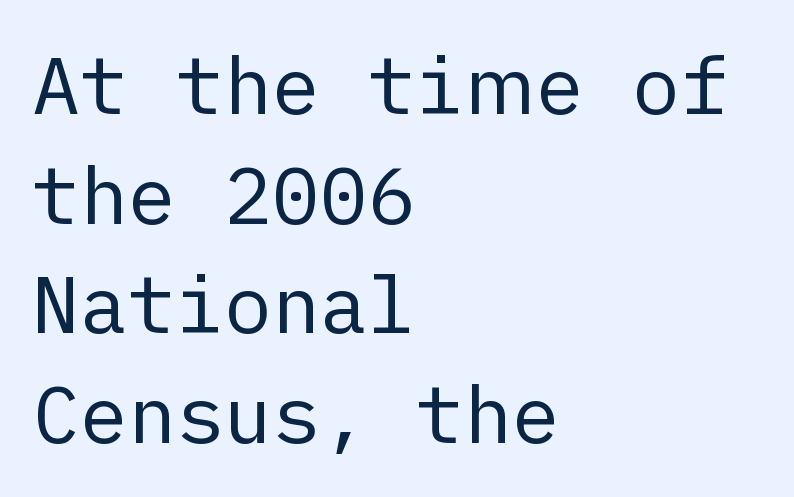
Standard letterfit; no display-style spreading of the glyphs. Decoration check: the copy has no underline. The setting favours the left margin, as ordinary paragraphs usually do. Examine the stroke ends and you'll find no serifs. This sample keeps an unexceptional amount of space between lines. Caption: face not bold, strokes unweighted.
